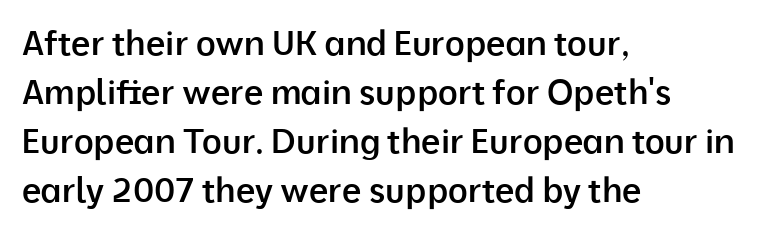
Q: Is the text bold? A: Semi-bold.
Q: Is the text italic (slanted)? A: No, it is upright.
Q: Is the typeface a serif or a sans-serif typeface? A: Sans-serif.
Q: Is the text underlined? A: No.
Q: How is the paragraph aligned? A: Left-aligned.
Q: Is the spacing between letters normal or unusually wide? A: Normal.
Q: Is the spacing between lines tight, normal or loose? A: Normal.
Q: Width (condensed, normal, or wide)? A: Normal.
Q: Stroke contrast? A: Low.
Q: x-height? A: Medium.
Q: Monospaced? A: No.
